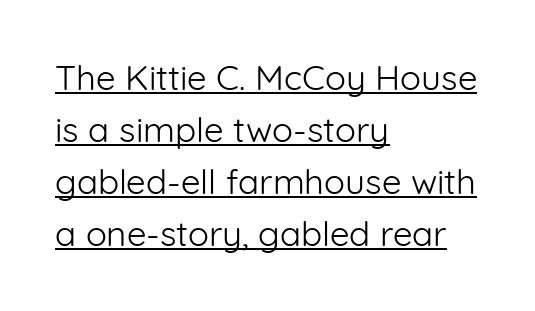
The passage shown is not bold in any degree. These characters rest on top of a visible drawn line. The horizontal fit of the characters is conventional and even. These lines are set flush left with a ragged right edge. A typesetter would call this leading conventional body-copy spacing.
